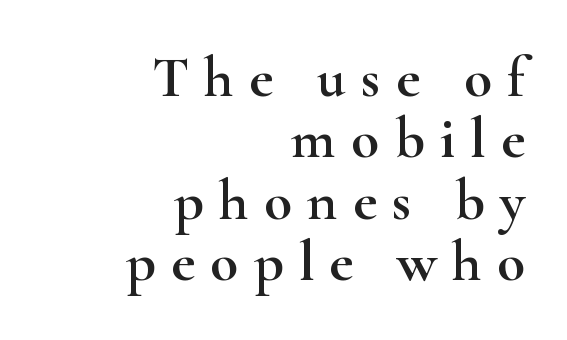
{"serif": "yes", "italic": "no", "width": "wide", "stroke_contrast": "high", "x_height": "small", "monospaced": "no", "underline": "no", "align": "right", "line_spacing": "tight", "line_spacing_ratio": 1.06, "letter_spacing": "wide", "letter_spacing_em": 0.26, "glyph_px": 58}
